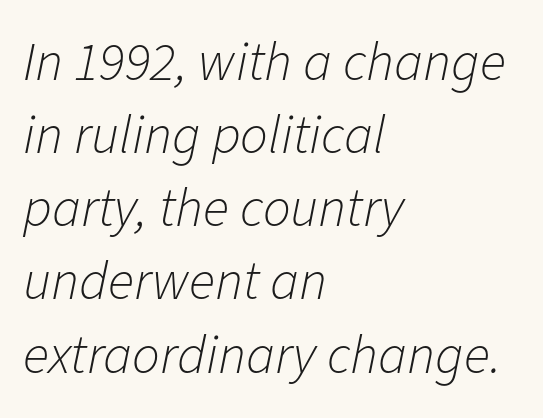
Q: Is the text bold? A: No.
Q: Is the text italic (slanted)? A: Yes, it leans right by about 11 degrees.
Q: Is the text underlined? A: No.
Q: How is the paragraph aligned? A: Left-aligned.
Q: Is the spacing between letters normal or unusually wide? A: Normal.
Q: Is the spacing between lines tight, normal or loose? A: Normal.
Q: Width (condensed, normal, or wide)? A: Normal.
Q: Stroke contrast? A: Low.
Q: x-height? A: Medium.
Q: Monospaced? A: No.
